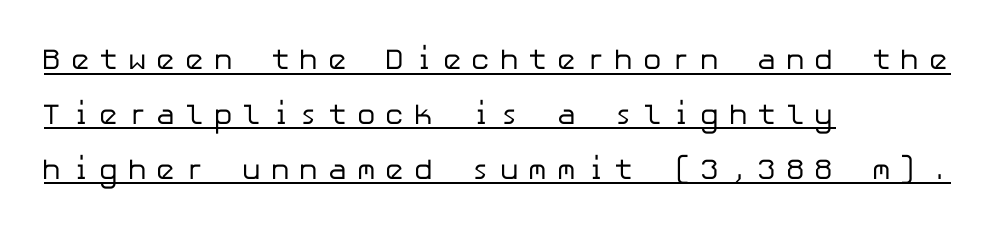
In CSS terms this would be text-align: left. No feet cap the strokes, marking this as sans-serif type. The rendering uses the underline text-decoration. Each word looks stretched out because of the extra space between its letters.
